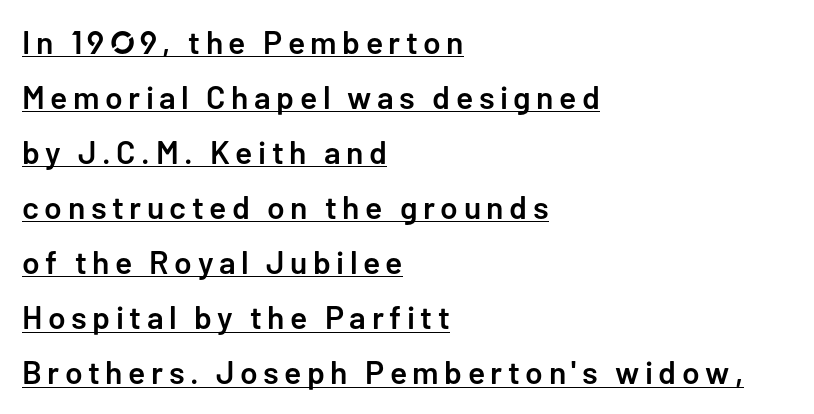
{"serif": "no", "italic": "no", "bold": "semi", "weight": "semibold", "width": "normal", "stroke_contrast": "low", "x_height": "medium", "monospaced": "no", "underline": "yes", "align": "left", "line_spacing_ratio": 1.72, "glyph_px": 32}
